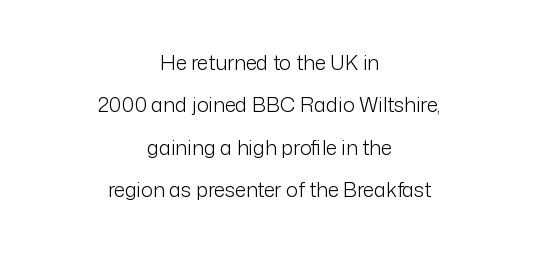
Q: Is the text bold? A: No.
Q: Is the text italic (slanted)? A: No, it is upright.
Q: Is the text underlined? A: No.
Q: How is the paragraph aligned? A: Centered.
Q: Is the spacing between letters normal or unusually wide? A: Normal.
Q: Is the spacing between lines tight, normal or loose? A: Loose.
